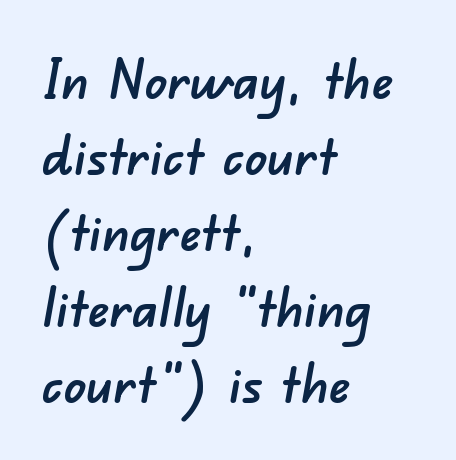
Letters rest on an invisible, unmarked baseline. Serifs: no, the terminals of the letterforms are clean. All the whitespace from short lines collects on the right. The rendering uses natural spacing where letterforms have individual widths. This rendering leaves character spacing at its baseline value.
